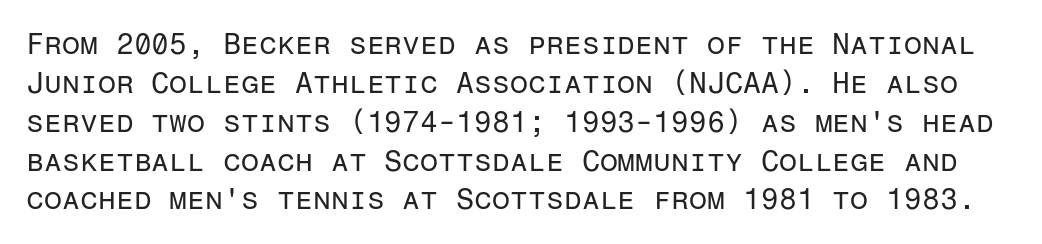
No heavy texture on the line: the type isn't bold. Fixed-width glyphs throughout — classic coding-font behaviour. Grotesque or geometric, the face here clearly has no serifs. Students, note that the glyphs here touch the page at normal intervals.
